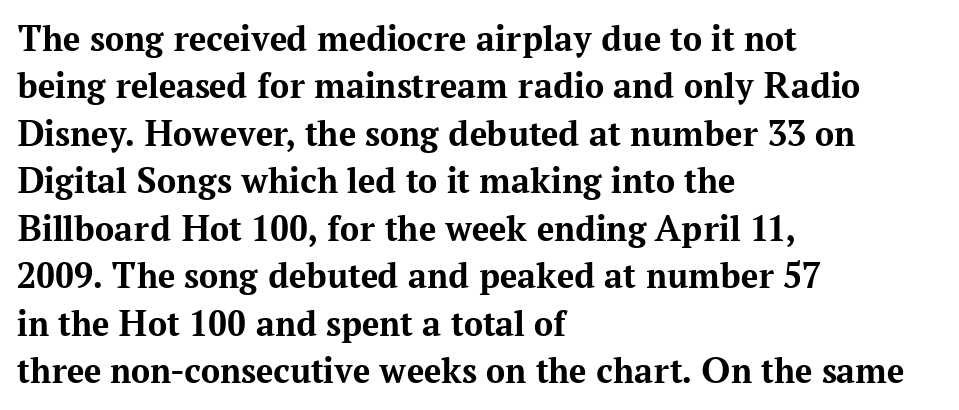
{"serif": "yes", "italic": "no", "bold": "yes", "weight": "bold", "width": "normal", "stroke_contrast": "medium", "x_height": "medium", "monospaced": "no", "underline": "no", "align": "left", "line_spacing": "normal", "line_spacing_ratio": 1.25, "letter_spacing": "normal", "letter_spacing_em": 0.0, "glyph_px": 38}
